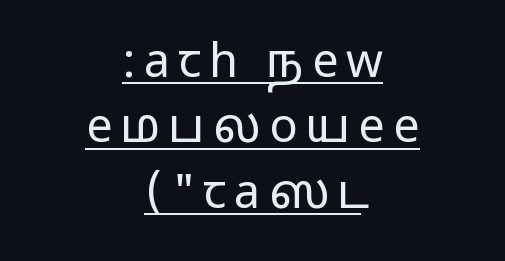
This rendering uses center alignment, leaving both contours irregular but symmetric. Think of a printed novel: that variable character pitch is what you see here. Ascenders rise straight up at ninety degrees. Regular leading. Is there an underline? Yes — a line sits under the letters.
